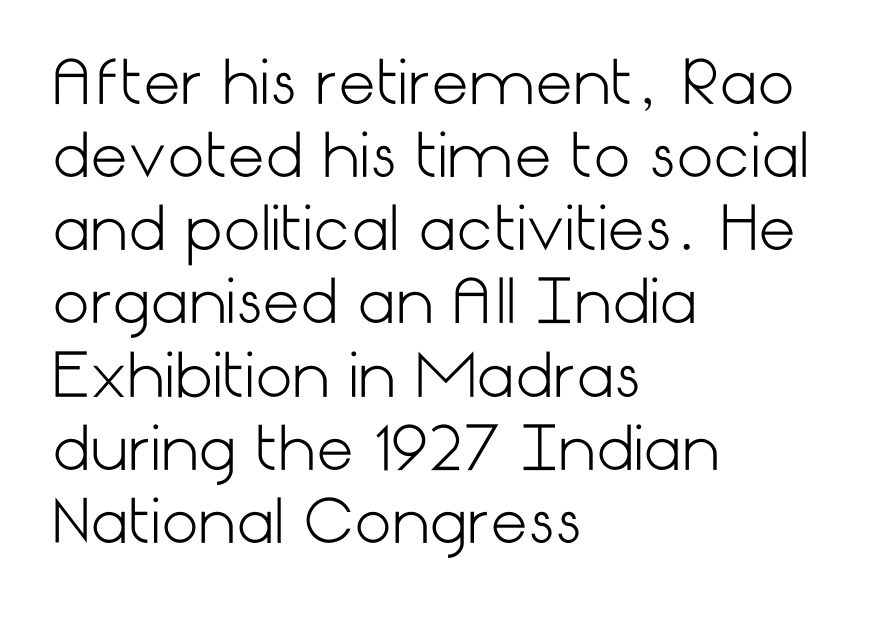
The image shows 59 px light sans-serif type, upright; set left-aligned, line spacing 1.24x, normal letter spacing, not underlined; low stroke contrast and a medium x-height.
